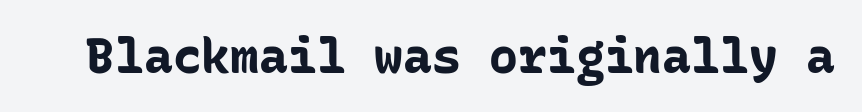
{"serif": "no", "italic": "no", "bold": "yes", "weight": "bold", "width": "normal", "stroke_contrast": "low", "x_height": "medium", "monospaced": "yes", "underline": "no", "letter_spacing": "normal", "letter_spacing_em": 0.0, "glyph_px": 48}
